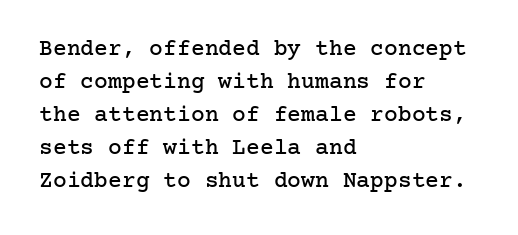
The block of text has a typical density, with ordinary space between rows. Tracking here is standard; glyphs follow each other at the usual distance. The strip under each line holds only bare page. The lettering holds an erect, upright posture throughout. Teacher's note: observe the even left margin — that is flush-left alignment.
